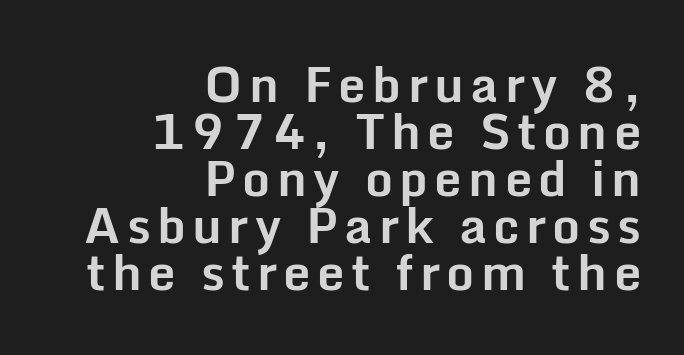
Q: Is the text bold? A: Yes.
Q: Is the text italic (slanted)? A: No, it is upright.
Q: Is the typeface a serif or a sans-serif typeface? A: Sans-serif.
Q: Is the text underlined? A: No.
Q: How is the paragraph aligned? A: Right-aligned.
Q: Is the spacing between lines tight, normal or loose? A: Tight.
Q: Width (condensed, normal, or wide)? A: Normal.
Q: Stroke contrast? A: Low.
Q: x-height? A: Medium.
Q: Monospaced? A: No.
